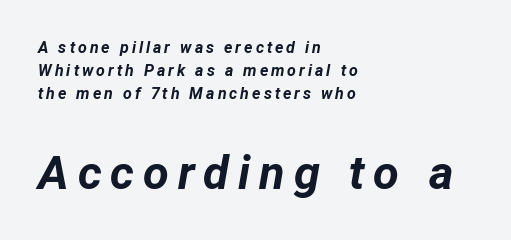
Q: Is the text bold? A: Yes.
Q: Is the text italic (slanted)? A: Yes, it leans right by about 12 degrees.
Q: Is the text underlined? A: No.
Q: How is the paragraph aligned? A: Left-aligned.
Q: Is the spacing between lines tight, normal or loose? A: Normal.
Q: Which block of text is set in a larger size, the first (top) or the second (bottom)? A: The second (bottom) one.
Q: Width (condensed, normal, or wide)? A: Normal.
Q: Stroke contrast? A: Low.
Q: x-height? A: Medium.
Q: Monospaced? A: No.
